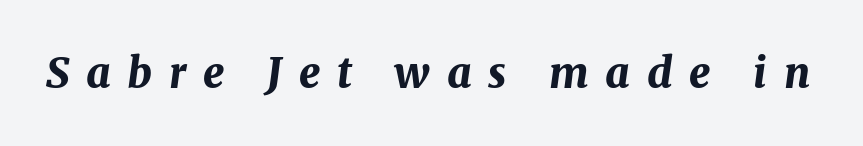
The passage shown is emphatically bold. A typesetter would call this heavily tracked-out type. An italicized treatment has been applied to the whole sample. The face used here is proportionally spaced, like ordinary book or web type. The specimen omits any rule beneath the text block's lines.
